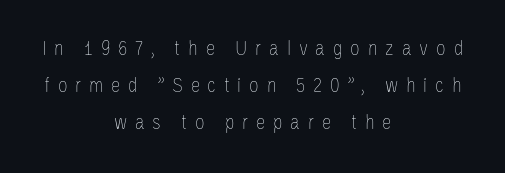
Rendered with straight, roman letterforms. The space directly below the letters is spotless. This sample uses expanded letter spacing, leaving extra air between glyphs. Teacher's note: observe the equal gaps on both sides — that is centered alignment.
